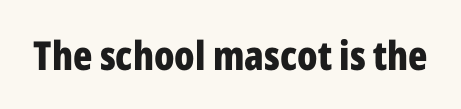
The image shows 40 px bold, condensed sans-serif type, upright; set normal letter spacing, not underlined; low stroke contrast and a medium x-height.
